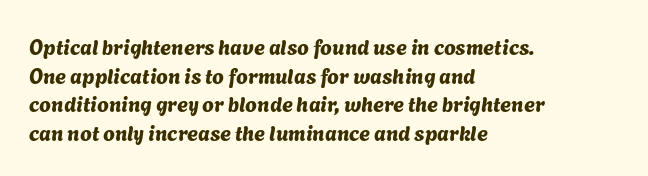
If you drew a ruler down the left edge, every line would touch it. Lines of text with bare space underneath. Regarding leading, the lines here are spaced in the standard way. Standard letterfit; no display-style spreading of the glyphs.
